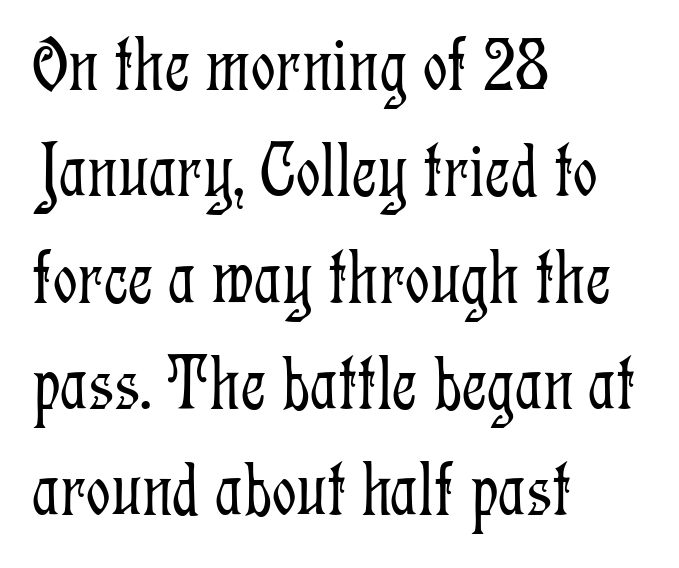
The image shows 77 px light, condensed serif type, upright; set left-aligned, normal line spacing (1.38x), normal letter spacing, not underlined; low stroke contrast and a medium x-height.
